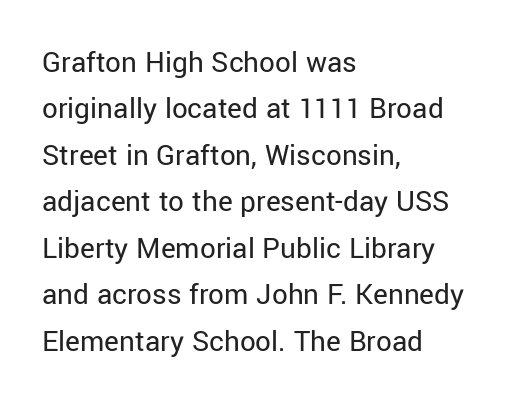
Q: Is the text bold? A: No.
Q: Is the text italic (slanted)? A: No, it is upright.
Q: Is the typeface a serif or a sans-serif typeface? A: Sans-serif.
Q: Is the text underlined? A: No.
Q: How is the paragraph aligned? A: Left-aligned.
Q: Is the spacing between letters normal or unusually wide? A: Normal.
Q: Is the spacing between lines tight, normal or loose? A: Normal.
Q: Width (condensed, normal, or wide)? A: Normal.
Q: Stroke contrast? A: Low.
Q: x-height? A: Medium.
Q: Monospaced? A: No.
